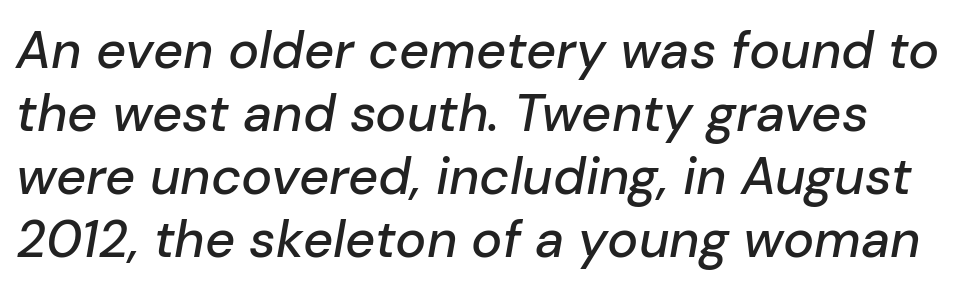
{"italic": "yes", "lean": "right", "slant_degrees": 10, "width": "normal", "stroke_contrast": "low", "x_height": "medium", "monospaced": "no", "underline": "no", "line_spacing_ratio": 1.21, "letter_spacing": "normal", "letter_spacing_em": 0.0, "glyph_px": 52}
